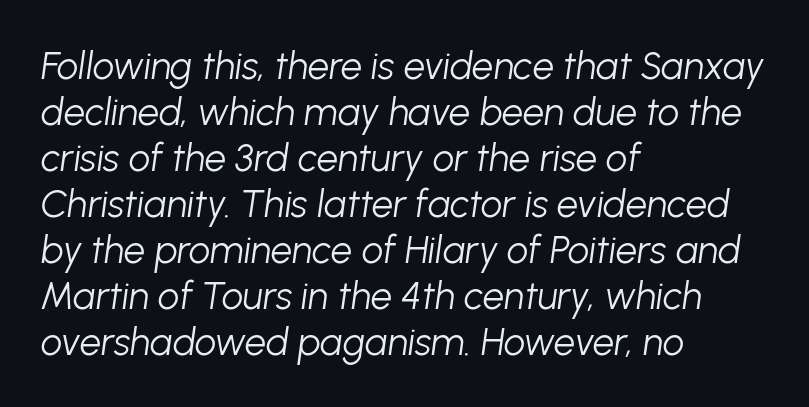
{"italic": "yes", "lean": "right", "slant_degrees": 8, "bold": "no", "weight": "light", "width": "normal", "stroke_contrast": "low", "x_height": "medium", "monospaced": "no", "underline": "no", "align": "left", "line_spacing_ratio": 1.21, "letter_spacing": "normal", "letter_spacing_em": 0.0, "glyph_px": 38}
